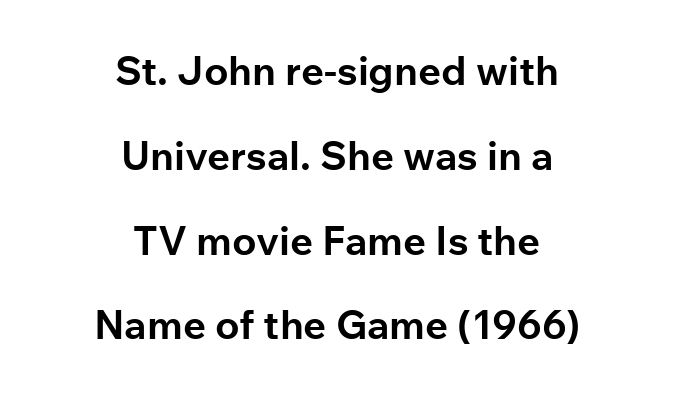
{"serif": "no", "italic": "no", "bold": "yes", "weight": "bold", "width": "normal", "stroke_contrast": "low", "x_height": "medium", "monospaced": "no", "underline": "no", "align": "center", "line_spacing": "loose", "line_spacing_ratio": 2.12, "letter_spacing": "normal", "letter_spacing_em": 0.0, "glyph_px": 40}
